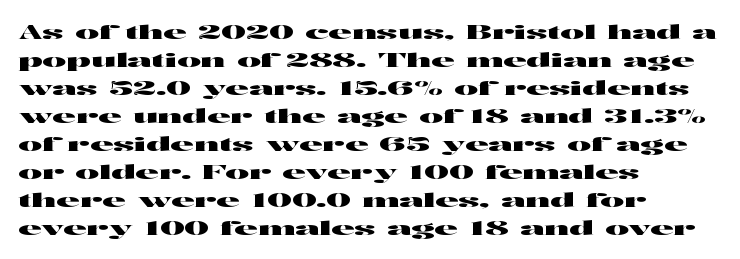
Ordinary non-slanted type is in use. Type without underlining. A typesetter would call this zero additional tracking. Horizontally, the lines are justified to the leading edge only. Honestly, the row spacing looks completely unremarkable.
